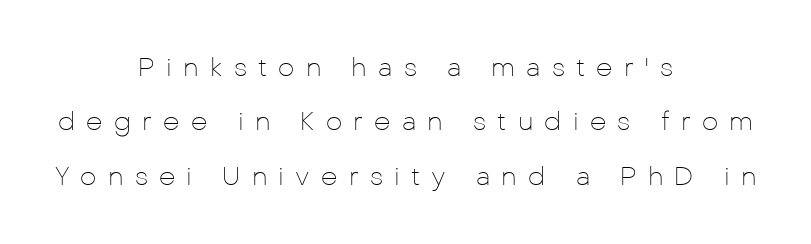
The image shows 26 px text type, upright; set centered, loose line spacing (2.09x), unusually wide letter spacing (+0.43 em), not underlined.
